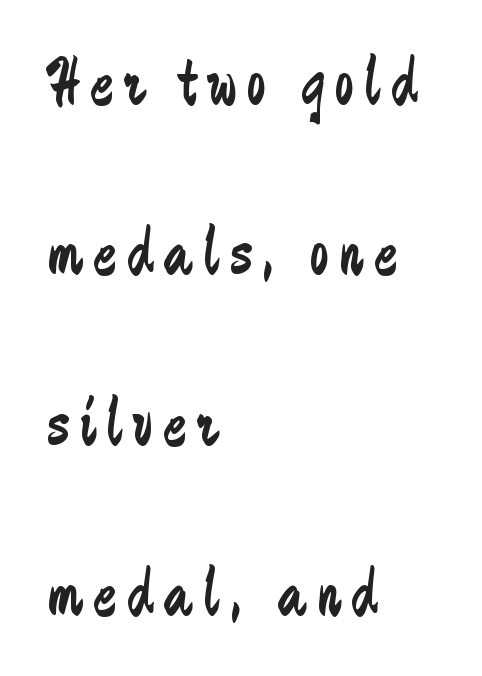
The image shows 69 px regular-weight, condensed sans-serif type; set left-aligned, loose line spacing (2.47x), not underlined; low stroke contrast and a medium x-height.
